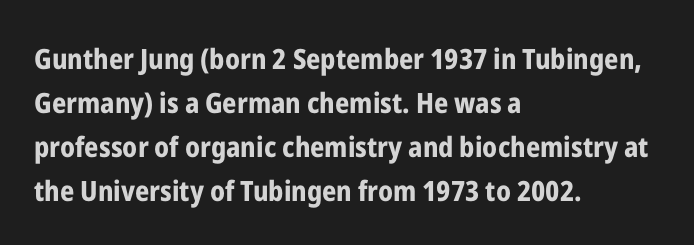
{"serif": "no", "italic": "no", "bold": "yes", "weight": "bold", "width": "condensed", "stroke_contrast": "low", "x_height": "medium", "monospaced": "no", "underline": "no", "align": "left", "line_spacing": "normal", "line_spacing_ratio": 1.57, "letter_spacing": "normal", "letter_spacing_em": 0.0, "glyph_px": 28}
